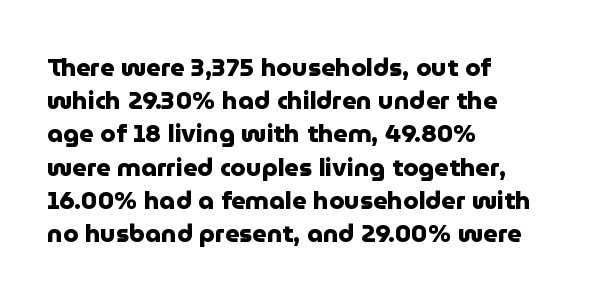
{"italic": "no", "bold": "yes", "underline": "no", "align": "left", "line_spacing": "normal", "line_spacing_ratio": 1.33, "letter_spacing": "normal", "letter_spacing_em": 0.0, "glyph_px": 25}
